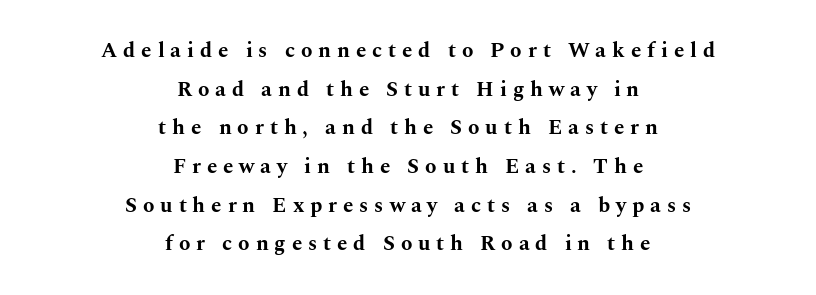
Q: Is the text bold? A: Yes.
Q: Is the text italic (slanted)? A: No, it is upright.
Q: Is the text underlined? A: No.
Q: How is the paragraph aligned? A: Centered.
Q: Is the spacing between letters normal or unusually wide? A: Unusually wide.
